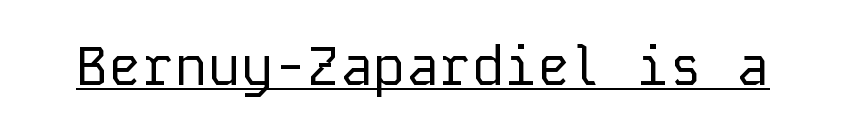
The passage shown is typed in a monospace face where columns stay perfectly aligned. The string is rendered with underlining switched on. The font's upright variant was chosen for this text. Caption: face not bold, strokes unweighted.
